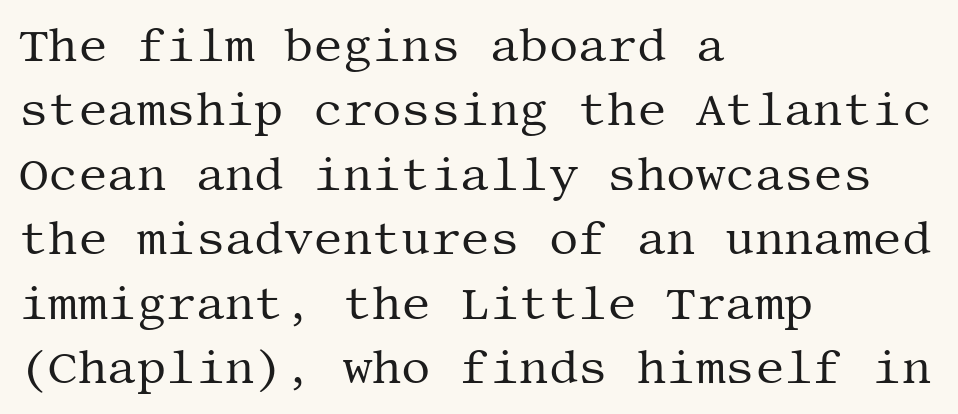
{"serif": "yes", "italic": "no", "bold": "no", "weight": "regular", "width": "normal", "stroke_contrast": "medium", "x_height": "large", "underline": "no", "align": "left", "line_spacing": "normal", "line_spacing_ratio": 1.4, "letter_spacing": "normal", "letter_spacing_em": 0.0, "glyph_px": 46}
